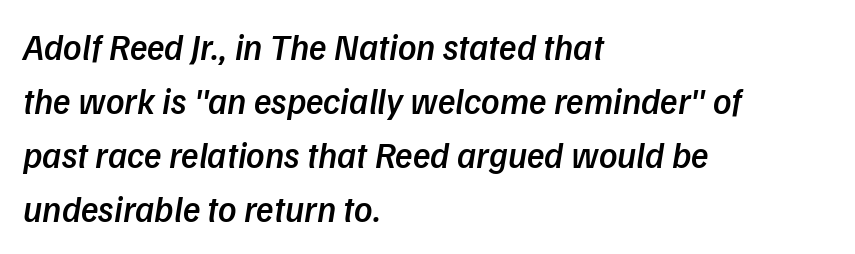
{"italic": "yes", "lean": "right", "slant_degrees": 9, "bold": "semi", "weight": "semibold", "width": "normal", "stroke_contrast": "low", "x_height": "medium", "monospaced": "no", "underline": "no", "align": "left", "line_spacing": "normal", "line_spacing_ratio": 1.5, "letter_spacing": "normal", "letter_spacing_em": 0.0, "glyph_px": 36}
